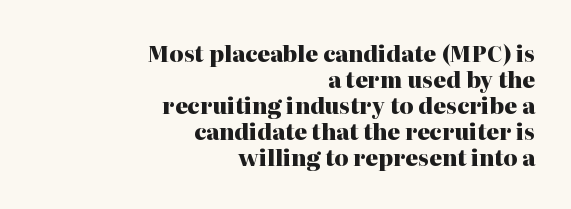
The image shows 22 px bold type, upright; set right-aligned, line spacing 1.18x, normal letter spacing, not underlined.
